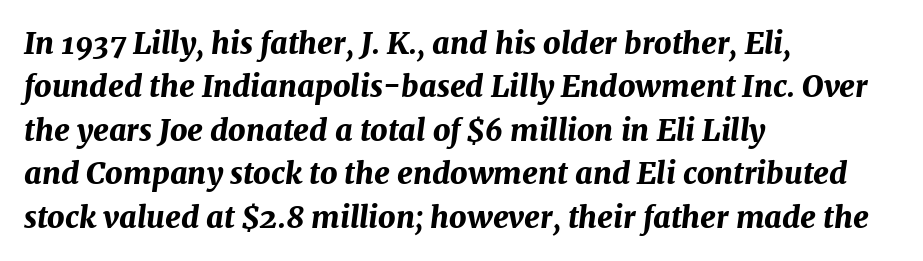
The image shows 30 px bold type, italic (leaning right); set left-aligned, normal line spacing (1.45x), normal letter spacing, not underlined; medium stroke contrast and a medium x-height.
